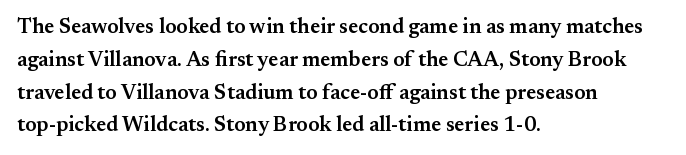
A somewhat darkened texture: the type is semibold rather than bold. Every stem runs plumb, perpendicular to the baseline. No extra tracking has been applied to these lines. A bare baseline throughout the passage. Every row of glyphs begins at an identical x-position on the left. Normally led — the rows are evenly, conventionally spaced.
